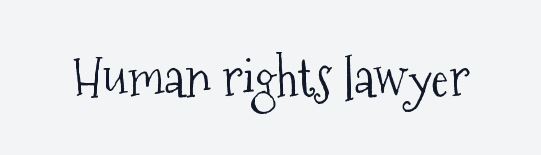
Unbolded letterforms with no extra heft. The letters advance in unequal steps, a hallmark of proportional type. The designer went with a serif here, giving each stem small feet. The words here are not underlined. Ordinary non-slanted type is in use.
